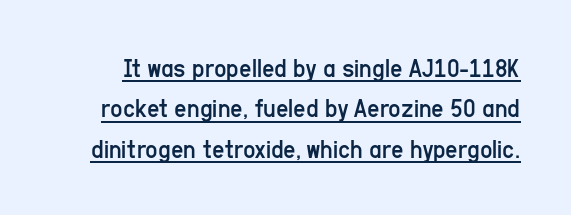
The space between consecutive lines is moderate. Letters have the restrained weight of plain body copy at most. Do the letters lean? They stand straight. A typesetter would call this zero additional tracking.
